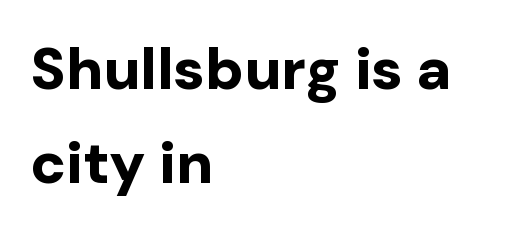
{"serif": "no", "italic": "no", "bold": "yes", "weight": "bold", "width": "normal", "stroke_contrast": "low", "x_height": "medium", "monospaced": "no", "underline": "no", "align": "left", "line_spacing": "normal", "line_spacing_ratio": 1.6, "letter_spacing": "normal", "letter_spacing_em": 0.0, "glyph_px": 59}
